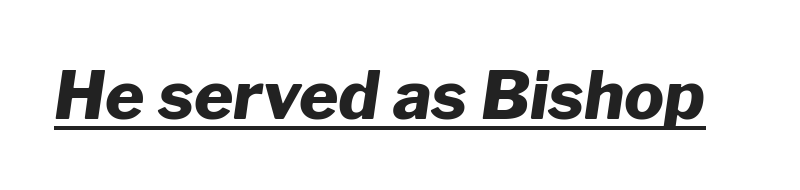
Q: Is the text bold? A: Yes.
Q: Is the text italic (slanted)? A: Yes, it leans right by about 8 degrees.
Q: Is the text underlined? A: Yes.
Q: Is the spacing between letters normal or unusually wide? A: Normal.
Q: Width (condensed, normal, or wide)? A: Normal.
Q: Stroke contrast? A: Low.
Q: x-height? A: Medium.
Q: Monospaced? A: No.
